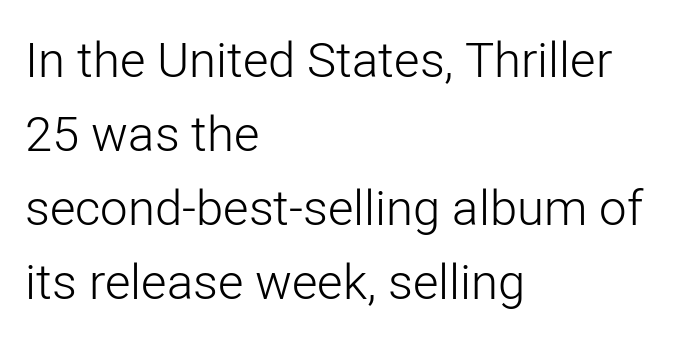
The image shows 49 px light sans-serif type, upright; set left-aligned, normal line spacing (1.51x), normal letter spacing, not underlined; low stroke contrast and a medium x-height.
